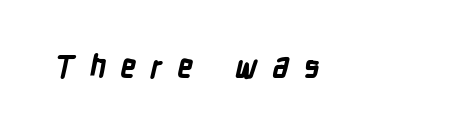
Q: Is the text bold? A: Yes.
Q: Is the typeface a serif or a sans-serif typeface? A: Sans-serif.
Q: Is the text underlined? A: No.
Q: Is the spacing between letters normal or unusually wide? A: Unusually wide.
Q: Width (condensed, normal, or wide)? A: Condensed.
Q: Stroke contrast? A: Low.
Q: x-height? A: Medium.
Q: Monospaced? A: No.
